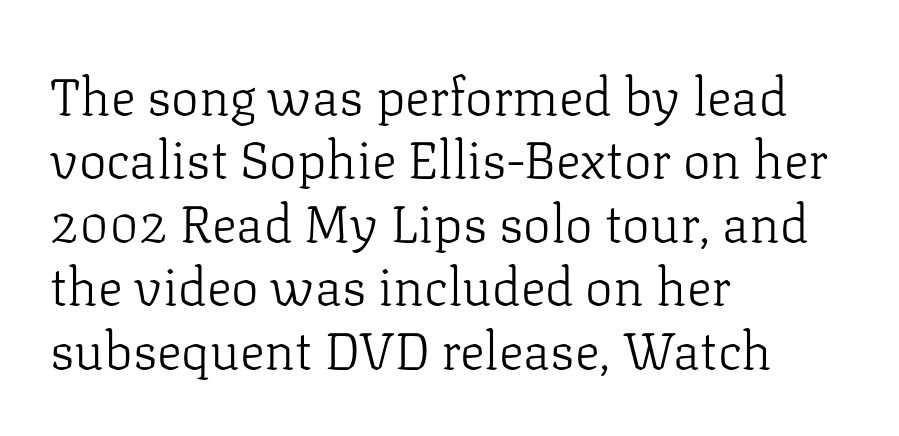
The image shows 52 px light serif type, upright; set left-aligned, line spacing 1.22x, normal letter spacing, not underlined; low stroke contrast and a medium x-height.
